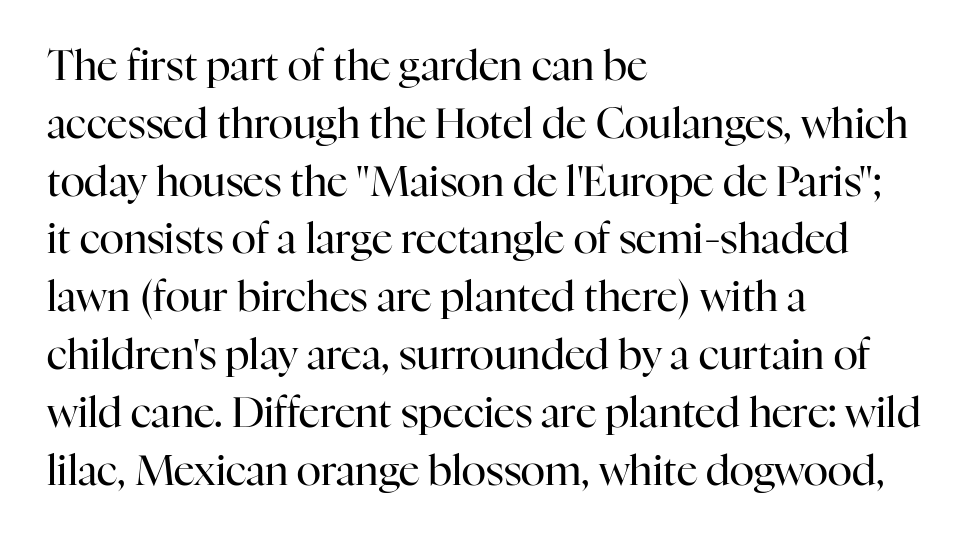
You could not count columns in this text — the font is proportionally spaced. A quiet, ordinary-to-light weight characterises the typeface. The words here are not underlined. The letterforms sit shoulder to shoulder at normal distance. Every stem runs plumb, perpendicular to the baseline.
